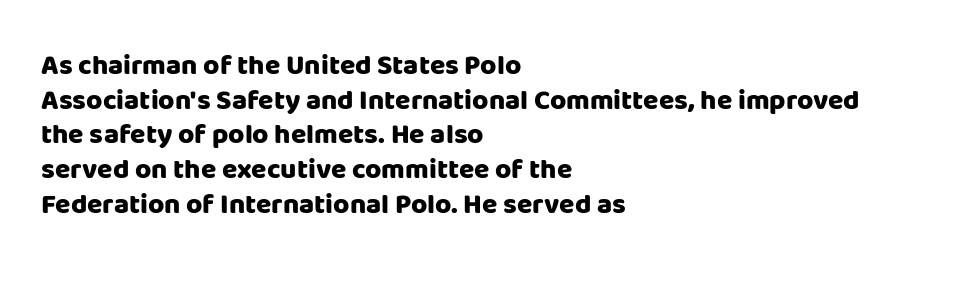
Q: Is the text bold? A: Yes.
Q: Is the text italic (slanted)? A: No, it is upright.
Q: Is the typeface a serif or a sans-serif typeface? A: Sans-serif.
Q: Is the text underlined? A: No.
Q: How is the paragraph aligned? A: Left-aligned.
Q: Is the spacing between letters normal or unusually wide? A: Normal.
Q: Width (condensed, normal, or wide)? A: Normal.
Q: Stroke contrast? A: Low.
Q: x-height? A: Large.
Q: Monospaced? A: No.
